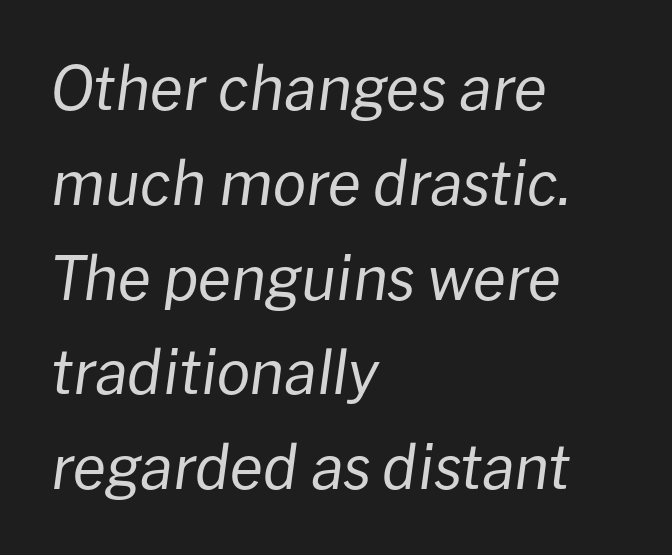
Has an underline been added? It has not. Is the type slanted? Yes — the strokes lean at a clear angle. Which margin do the lines hug? The left one — the right edge is uneven. A typesetter would call this leading conventional body-copy spacing. The face used here is proportionally spaced, like ordinary book or web type. A quiet, ordinary-to-light weight characterises the typeface.
